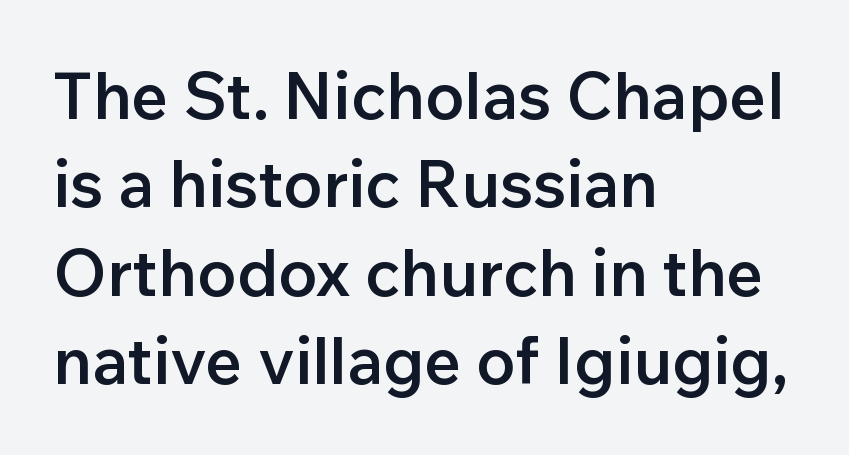
The ragged edge is on the right, which tells us the setting is flush left. Note the varied advance widths — an 'i' is clearly narrower than an 'm'. Letters rest on an invisible, unmarked baseline. The font's upright variant was chosen for this text.
